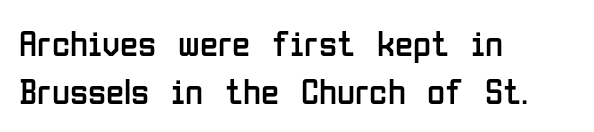
{"serif": "no", "italic": "no", "bold": "no", "weight": "regular", "width": "condensed", "stroke_contrast": "low", "x_height": "medium", "monospaced": "no", "underline": "no", "align": "left", "line_spacing": "normal", "line_spacing_ratio": 1.31, "letter_spacing": "normal", "letter_spacing_em": 0.0, "glyph_px": 37}
